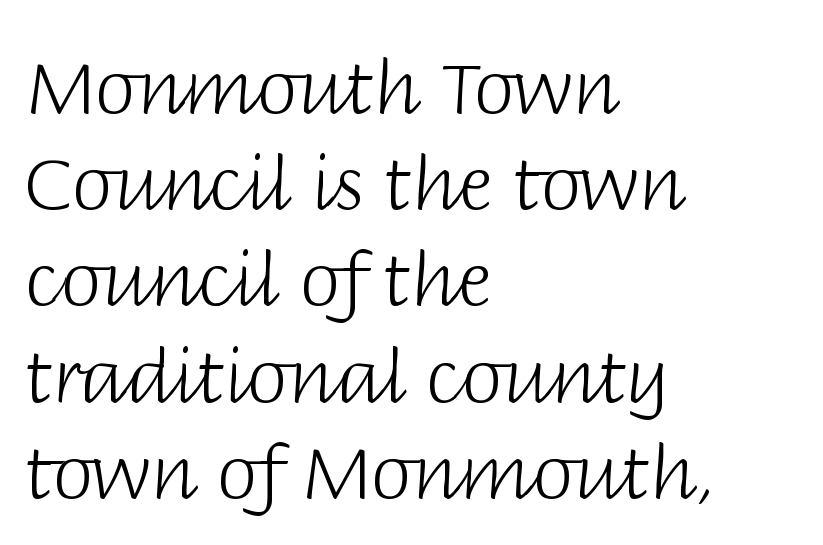
Q: Is the text bold? A: No.
Q: Is the text italic (slanted)? A: No, it is upright.
Q: Is the typeface a serif or a sans-serif typeface? A: Sans-serif.
Q: Is the text underlined? A: No.
Q: How is the paragraph aligned? A: Left-aligned.
Q: Is the spacing between letters normal or unusually wide? A: Normal.
Q: Is the spacing between lines tight, normal or loose? A: Normal.
Q: Width (condensed, normal, or wide)? A: Normal.
Q: Stroke contrast? A: Low.
Q: x-height? A: Large.
Q: Monospaced? A: No.
